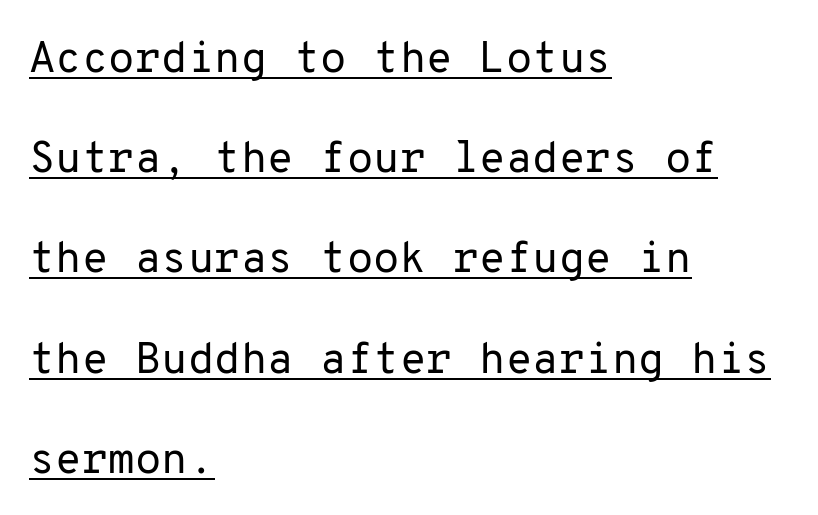
A typographer would call this underscored text. No heavy texture on the line: the type isn't bold. Every character here occupies the same horizontal width, giving the sample a typewriter-like rhythm. Teacher's note: observe the even left margin — that is flush-left alignment. Airy leading. Standard letterfit; no display-style spreading of the glyphs.
